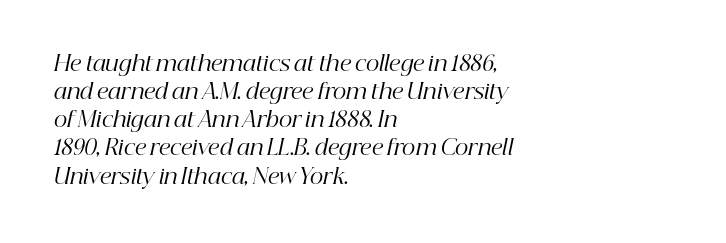
Q: Is the text bold? A: No.
Q: Is the text italic (slanted)? A: Yes, it leans right by about 12 degrees.
Q: Is the text underlined? A: No.
Q: How is the paragraph aligned? A: Left-aligned.
Q: Is the spacing between letters normal or unusually wide? A: Normal.
Q: Is the spacing between lines tight, normal or loose? A: Normal.
